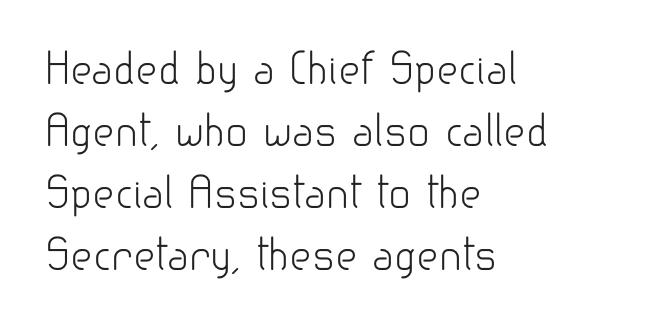
The image shows 42 px light sans-serif type, upright; set left-aligned, normal line spacing (1.48x), normal letter spacing, not underlined; low stroke contrast and a small x-height.
